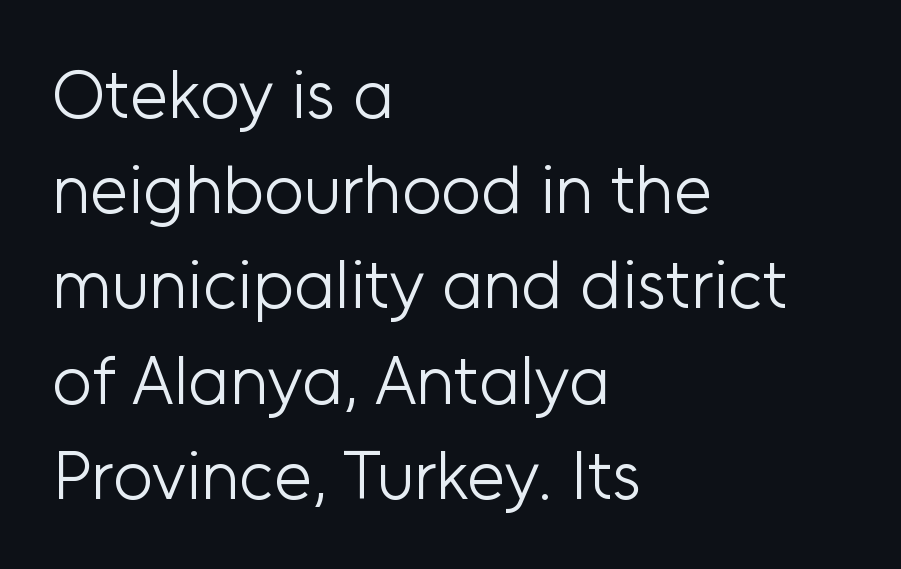
{"serif": "no", "italic": "no", "bold": "no", "weight": "light", "width": "normal", "stroke_contrast": "low", "x_height": "medium", "monospaced": "no", "underline": "no", "align": "left", "line_spacing": "normal", "line_spacing_ratio": 1.38, "letter_spacing": "normal", "letter_spacing_em": 0.0, "glyph_px": 69}
